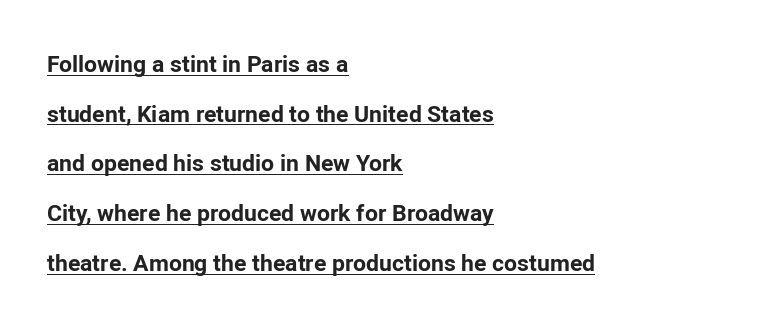
{"italic": "no", "bold": "yes", "underline": "yes", "align": "left", "line_spacing": "loose", "line_spacing_ratio": 2.16, "letter_spacing": "normal", "letter_spacing_em": 0.0, "glyph_px": 23}
